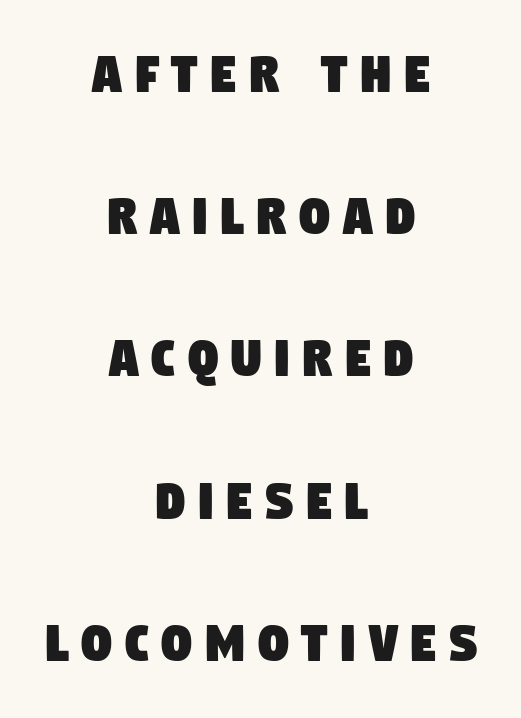
This is sans-serif lettering, the kind often seen on screens and signage. Letter spacing: wide. Is this a fixed-width face? No — the glyphs have proportional, varying widths. Quick note: interline space is abundant.
